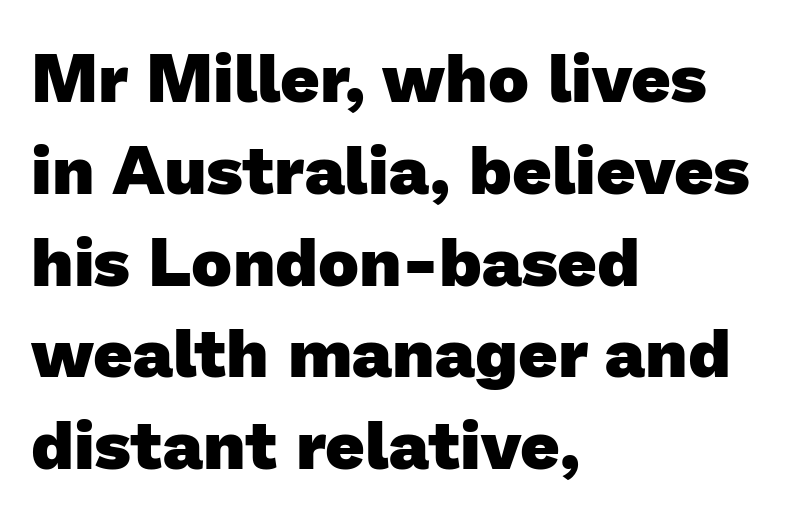
The image shows 69 px heavy sans-serif type; set left-aligned, normal line spacing (1.33x), normal letter spacing, not underlined; low stroke contrast and a medium x-height.
